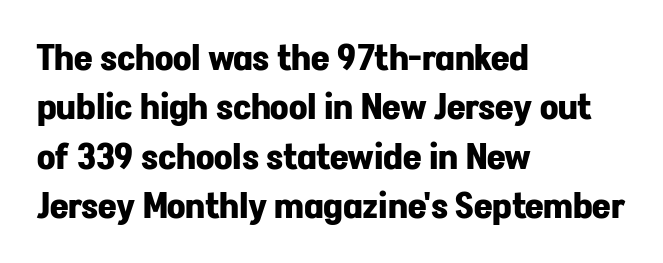
{"serif": "no", "italic": "no", "bold": "yes", "weight": "bold", "width": "normal", "stroke_contrast": "low", "x_height": "medium", "monospaced": "no", "underline": "no", "align": "left", "line_spacing": "normal", "line_spacing_ratio": 1.37, "letter_spacing": "normal", "letter_spacing_em": 0.0, "glyph_px": 36}
